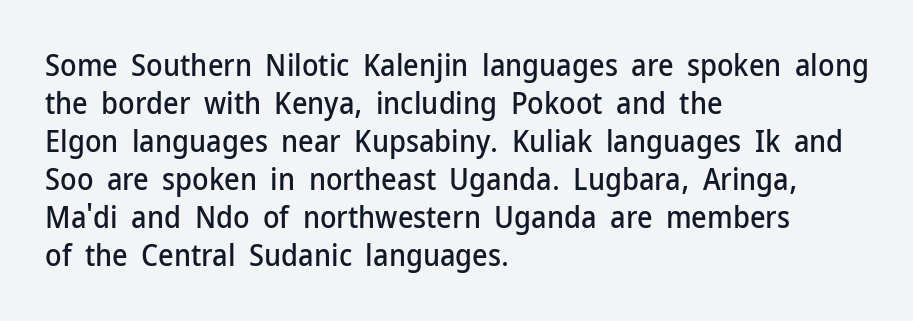
Q: Is the text italic (slanted)? A: No, it is upright.
Q: Is the typeface a serif or a sans-serif typeface? A: Sans-serif.
Q: Is the text underlined? A: No.
Q: How is the paragraph aligned? A: Left-aligned.
Q: Is the spacing between letters normal or unusually wide? A: Normal.
Q: Is the spacing between lines tight, normal or loose? A: Normal.
Q: Width (condensed, normal, or wide)? A: Normal.
Q: Stroke contrast? A: Low.
Q: x-height? A: Medium.
Q: Monospaced? A: No.
